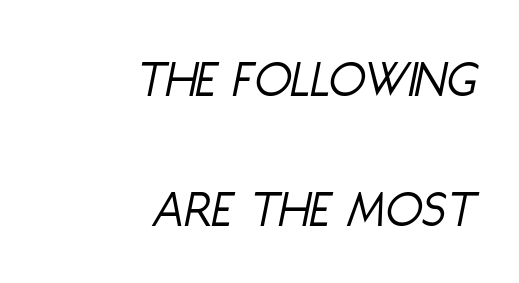
The image shows 54 px light, condensed type, italic (leaning right); set right-aligned, loose line spacing (2.4x), normal letter spacing, not underlined; low stroke contrast and a large x-height.
